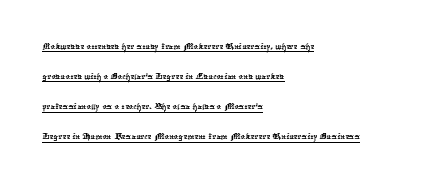
{"underline": "yes", "align": "left", "line_spacing": "normal", "line_spacing_ratio": 1.37, "letter_spacing": "normal", "letter_spacing_em": 0.0, "glyph_px": 22}
